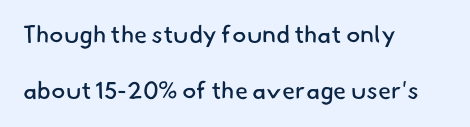
{"bold": "no", "underline": "no", "align": "left", "line_spacing": "loose", "line_spacing_ratio": 2.33, "letter_spacing": "normal", "letter_spacing_em": 0.0, "glyph_px": 24}
